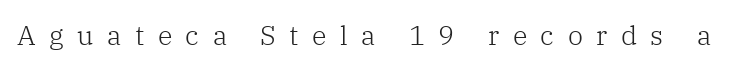
The letters look calm and open, with moderate or lighter stems. The axis of the letterforms is exactly vertical. This rendering widens character spacing well past its baseline value. Has an underline been added? It has not.
